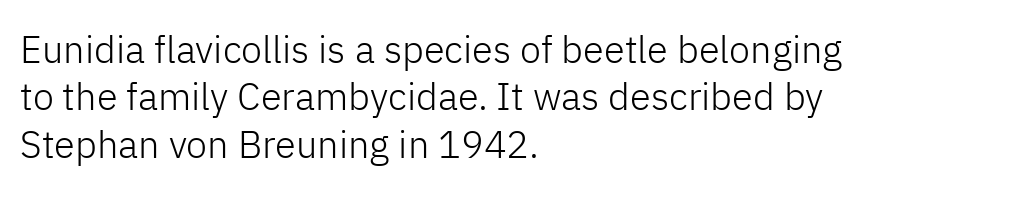
The image shows 38 px light sans-serif type, upright; set left-aligned, normal line spacing (1.25x), normal letter spacing, not underlined; low stroke contrast and a medium x-height.
